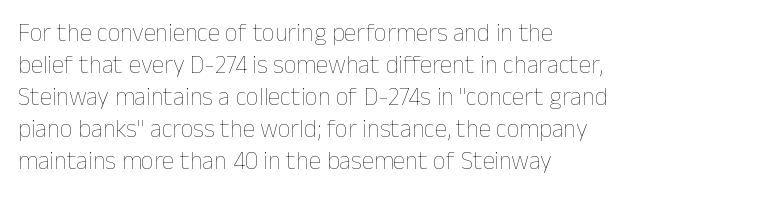
{"italic": "no", "bold": "no", "underline": "no", "align": "left", "line_spacing": "normal", "line_spacing_ratio": 1.28, "letter_spacing": "normal", "letter_spacing_em": 0.0, "glyph_px": 25}
